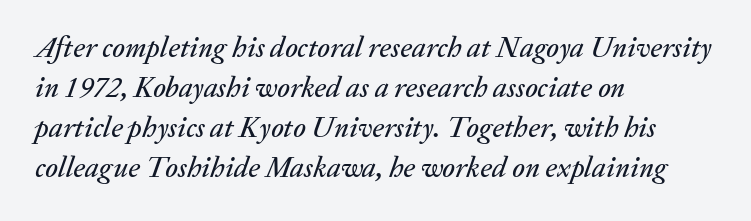
{"italic": "yes", "lean": "right", "slant_degrees": 20, "width": "normal", "stroke_contrast": "medium", "x_height": "medium", "monospaced": "no", "underline": "no", "align": "left", "line_spacing": "normal", "line_spacing_ratio": 1.38, "letter_spacing": "normal", "letter_spacing_em": 0.0, "glyph_px": 29}
